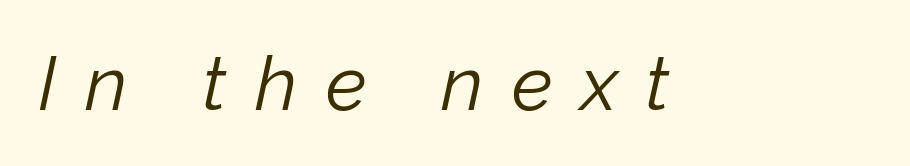
The image shows 76 px light type, italic (leaning right); set unusually wide letter spacing (+0.37 em), not underlined; low stroke contrast and a medium x-height.
